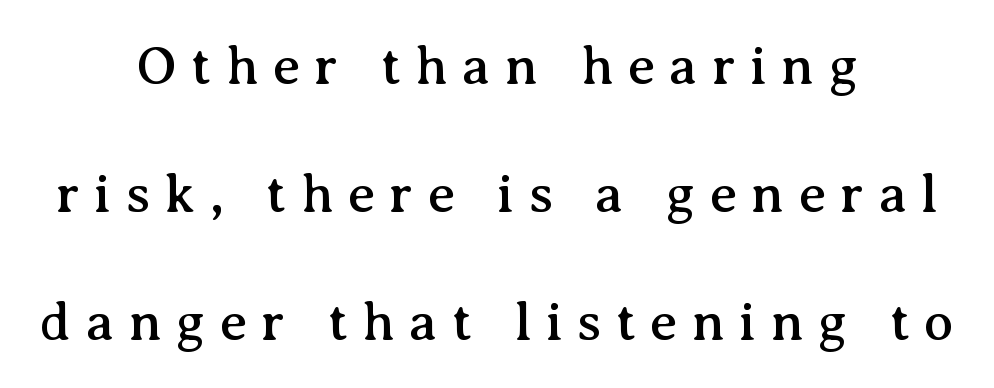
Horizontally, the lines are justified to the midpoint only. Rule under the text: the space is simply empty. A typesetter would mark this as roman, not italic. Does the type have serifs? Yes, each stem ends in a small foot.
